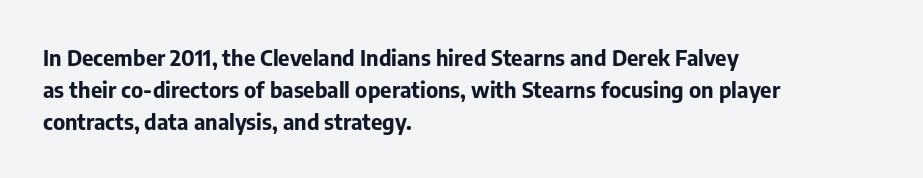
Q: Is the text bold? A: Yes.
Q: Is the text italic (slanted)? A: No, it is upright.
Q: Is the text underlined? A: No.
Q: How is the paragraph aligned? A: Left-aligned.
Q: Is the spacing between letters normal or unusually wide? A: Normal.
Q: Is the spacing between lines tight, normal or loose? A: Normal.
